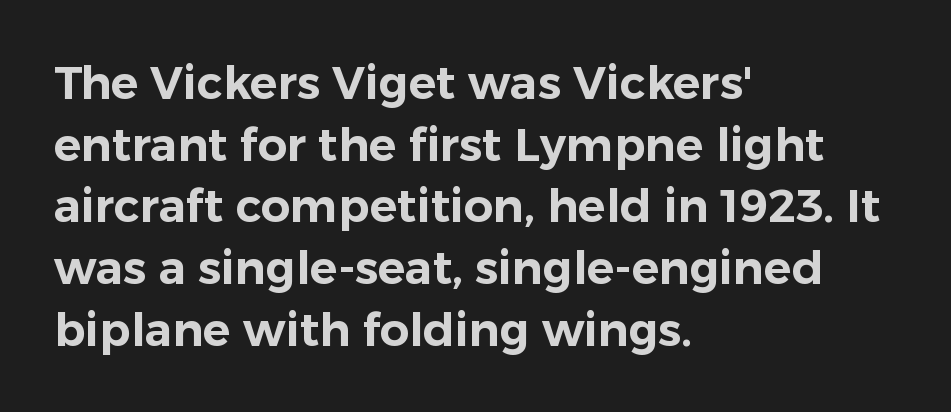
Q: Is the text italic (slanted)? A: No, it is upright.
Q: Is the typeface a serif or a sans-serif typeface? A: Sans-serif.
Q: Is the text underlined? A: No.
Q: How is the paragraph aligned? A: Left-aligned.
Q: Is the spacing between letters normal or unusually wide? A: Normal.
Q: Is the spacing between lines tight, normal or loose? A: Normal.
Q: Width (condensed, normal, or wide)? A: Normal.
Q: Stroke contrast? A: Low.
Q: x-height? A: Medium.
Q: Monospaced? A: No.
